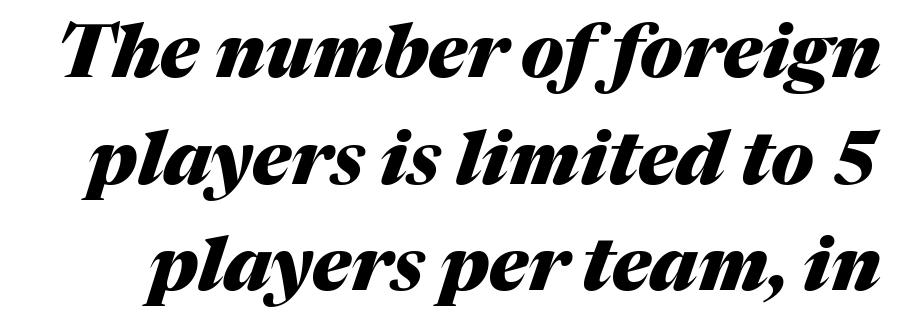
Yep, that's italic — everything's leaning. Whoever set this chose a conventional vertical rhythm. Honestly, the letter spacing is just normal — you wouldn't notice it. Varying glyph widths throughout — classic text-font behaviour. A clean baseline with only descenders dipping below it.
